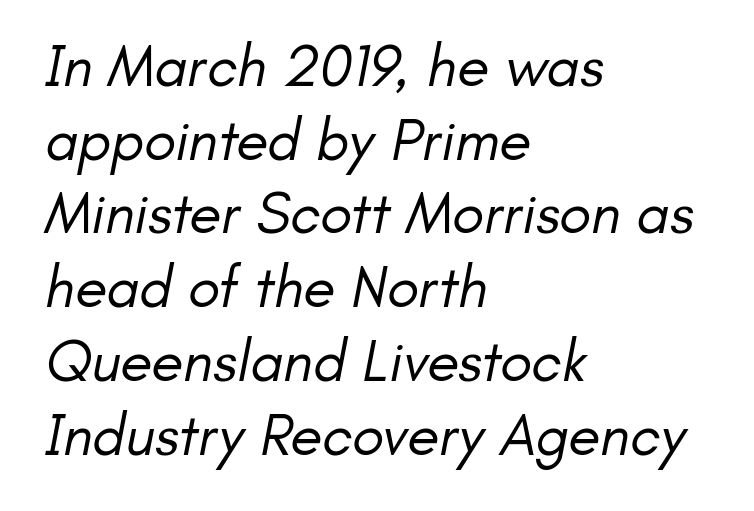
Q: Is the text bold? A: No.
Q: Is the typeface a serif or a sans-serif typeface? A: Sans-serif.
Q: Is the text underlined? A: No.
Q: How is the paragraph aligned? A: Left-aligned.
Q: Is the spacing between letters normal or unusually wide? A: Normal.
Q: Is the spacing between lines tight, normal or loose? A: Normal.
Q: Width (condensed, normal, or wide)? A: Normal.
Q: Stroke contrast? A: Low.
Q: x-height? A: Small.
Q: Monospaced? A: No.
